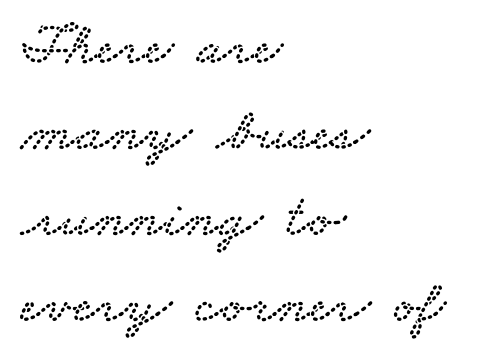
Q: Is the typeface a serif or a sans-serif typeface? A: Serif.
Q: Is the text underlined? A: No.
Q: How is the paragraph aligned? A: Left-aligned.
Q: Is the spacing between letters normal or unusually wide? A: Normal.
Q: Is the spacing between lines tight, normal or loose? A: Normal.
Q: Width (condensed, normal, or wide)? A: Wide.
Q: Stroke contrast? A: Low.
Q: x-height? A: Small.
Q: Monospaced? A: No.
